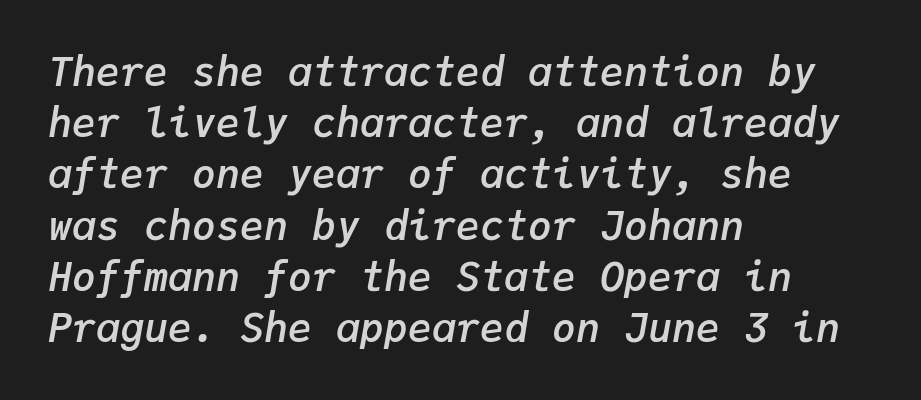
Q: Is the text bold? A: Semi-bold.
Q: Is the text italic (slanted)? A: Yes, it leans right by about 9 degrees.
Q: Is the text underlined? A: No.
Q: How is the paragraph aligned? A: Left-aligned.
Q: Is the spacing between letters normal or unusually wide? A: Normal.
Q: Is the spacing between lines tight, normal or loose? A: Normal.
Q: Width (condensed, normal, or wide)? A: Normal.
Q: Stroke contrast? A: Low.
Q: x-height? A: Medium.
Q: Monospaced? A: Yes.
